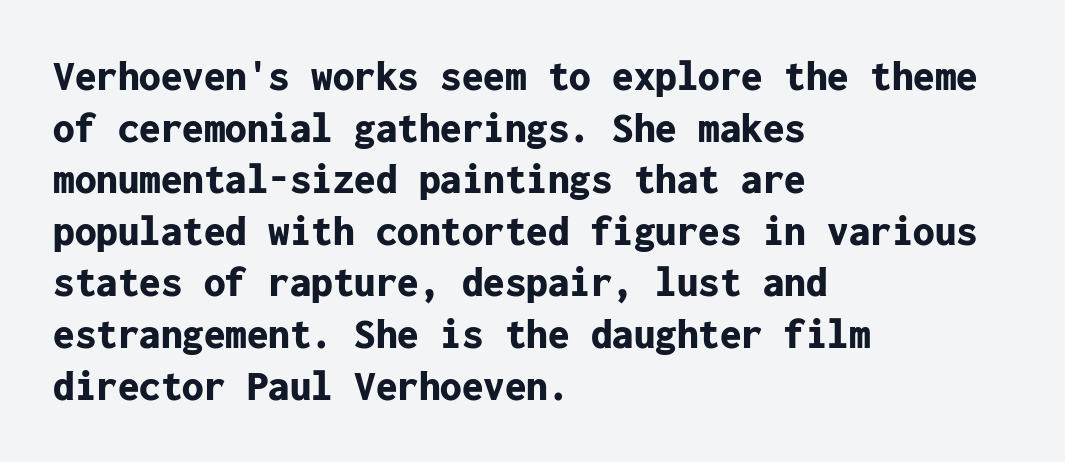
Each row of text sits above clean, open space. These lines are set flush left with a ragged right edge. Nope, no serifs anywhere on these letters. A typesetter would call this monospace, since all characters share one set width.
